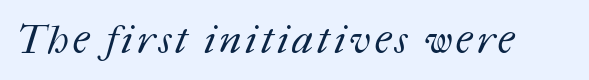
The image shows 40 px regular-weight type; set not underlined; medium stroke contrast and a medium x-height.
